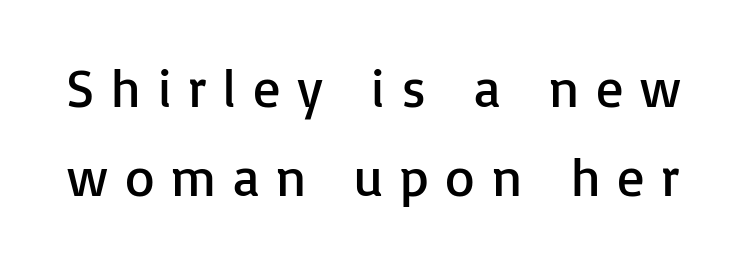
{"serif": "no", "italic": "no", "bold": "no", "weight": "regular", "width": "normal", "stroke_contrast": "low", "x_height": "medium", "monospaced": "no", "underline": "no", "line_spacing": "normal", "line_spacing_ratio": 1.64, "letter_spacing": "wide", "letter_spacing_em": 0.31, "glyph_px": 54}
